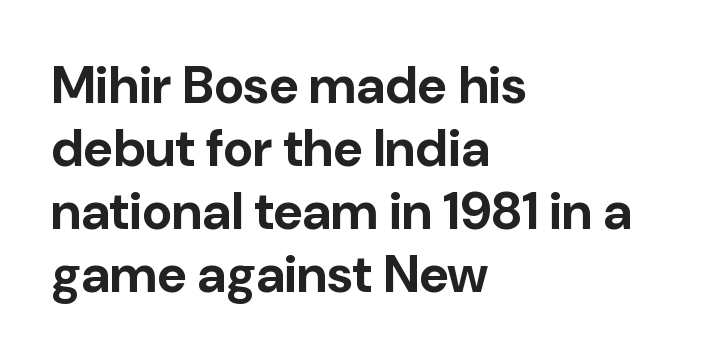
Q: Is the text bold? A: Yes.
Q: Is the text italic (slanted)? A: No, it is upright.
Q: Is the typeface a serif or a sans-serif typeface? A: Sans-serif.
Q: Is the text underlined? A: No.
Q: How is the paragraph aligned? A: Left-aligned.
Q: Is the spacing between letters normal or unusually wide? A: Normal.
Q: Width (condensed, normal, or wide)? A: Normal.
Q: Stroke contrast? A: Low.
Q: x-height? A: Medium.
Q: Monospaced? A: No.
